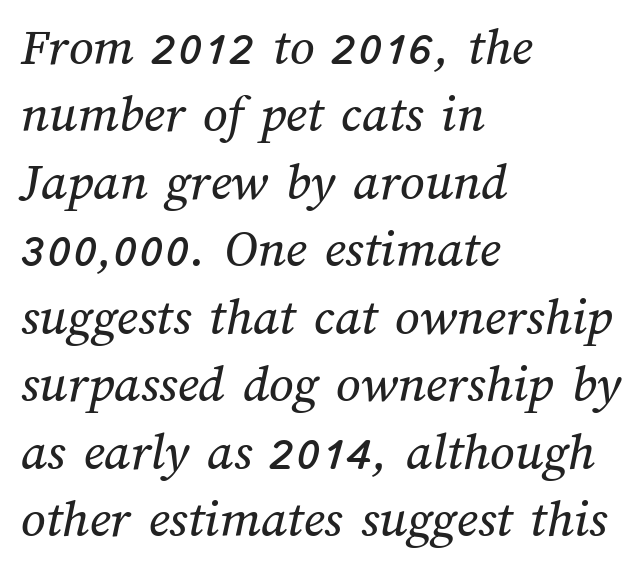
The image shows 54 px text type; set left-aligned, normal line spacing (1.25x), normal letter spacing, not underlined; medium stroke contrast and a medium x-height.
